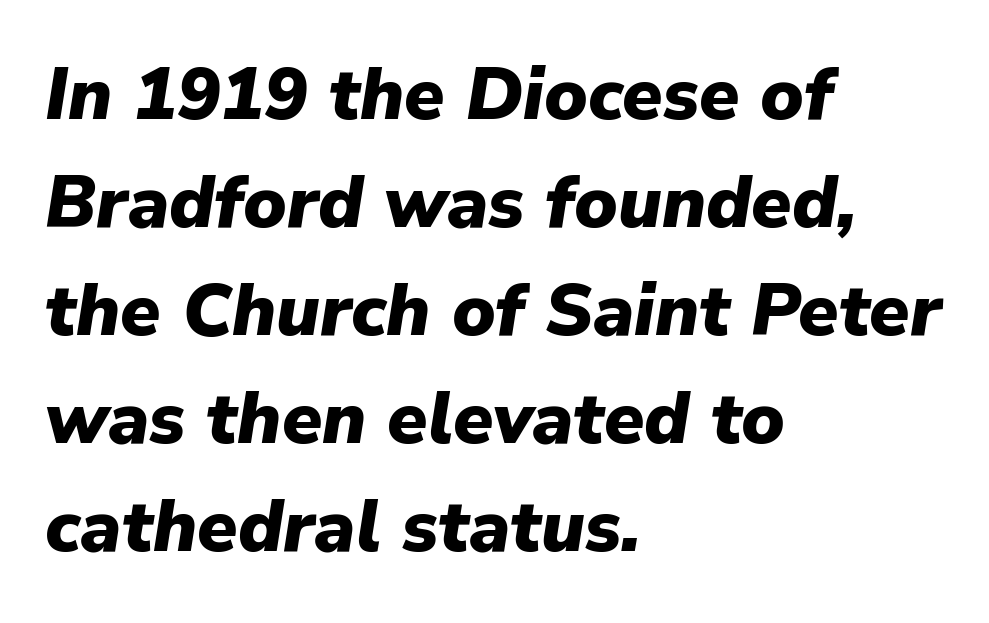
Q: Is the text bold? A: Yes.
Q: Is the text italic (slanted)? A: Yes, it leans right by about 9 degrees.
Q: Is the text underlined? A: No.
Q: How is the paragraph aligned? A: Left-aligned.
Q: Is the spacing between letters normal or unusually wide? A: Normal.
Q: Is the spacing between lines tight, normal or loose? A: Normal.
Q: Width (condensed, normal, or wide)? A: Normal.
Q: Stroke contrast? A: Low.
Q: x-height? A: Medium.
Q: Monospaced? A: No.
